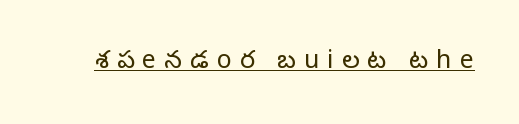
Q: Is the text bold? A: No.
Q: Is the text italic (slanted)? A: No, it is upright.
Q: Is the text underlined? A: Yes.
Q: Is the spacing between letters normal or unusually wide? A: Unusually wide.
